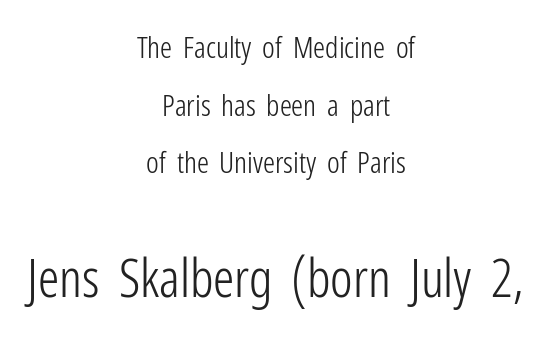
{"serif": "no", "italic": "no", "bold": "no", "weight": "light", "width": "condensed", "stroke_contrast": "low", "x_height": "medium", "monospaced": "no", "underline": "no", "align": "center", "line_spacing": "loose", "line_spacing_ratio": 1.92, "letter_spacing": "normal", "letter_spacing_em": 0.0, "larger_block": "second", "size_ratio": 1.77, "glyph_px": 53}
